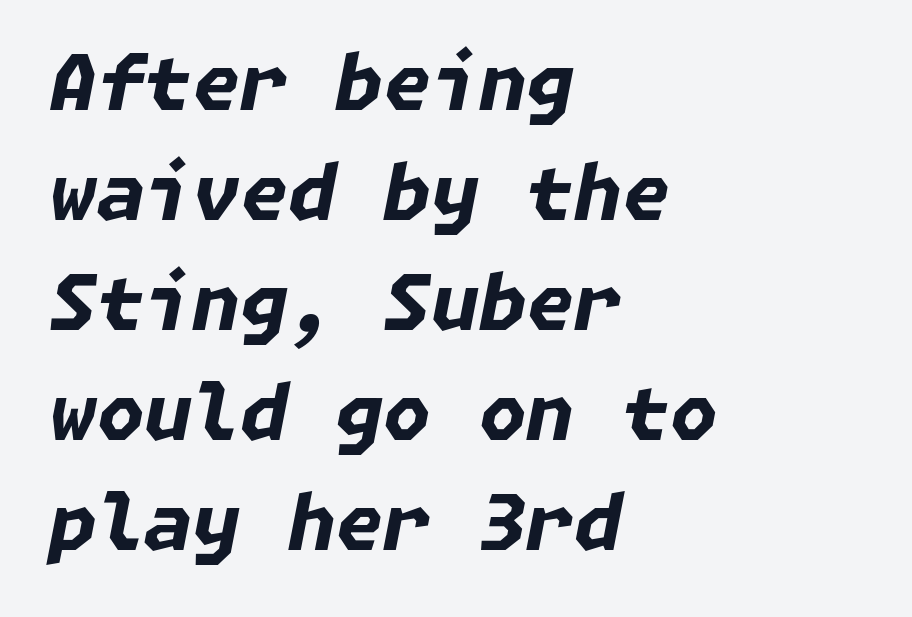
The image shows 77 px bold type, italic (leaning right); set left-aligned, normal line spacing (1.43x), normal letter spacing, not underlined; low stroke contrast and a medium x-height.
